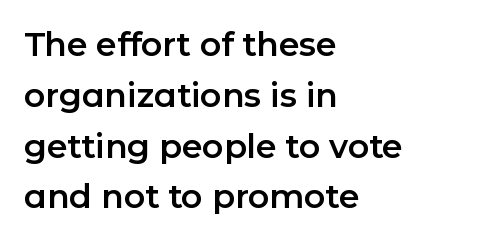
{"serif": "no", "italic": "no", "width": "normal", "stroke_contrast": "low", "x_height": "medium", "monospaced": "no", "underline": "no", "align": "left", "line_spacing": "normal", "line_spacing_ratio": 1.54, "letter_spacing": "normal", "letter_spacing_em": 0.0, "glyph_px": 33}
